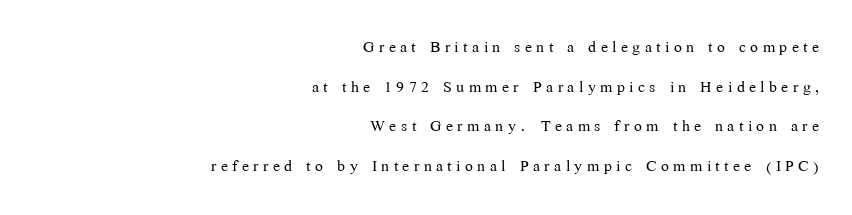
Beneath every word, the page is bare. The font's upright variant was chosen for this text. Tracking value appears strongly positive — letters spread wide. One-word summary of the alignment: right. The weight tops out at a normal text grade.
